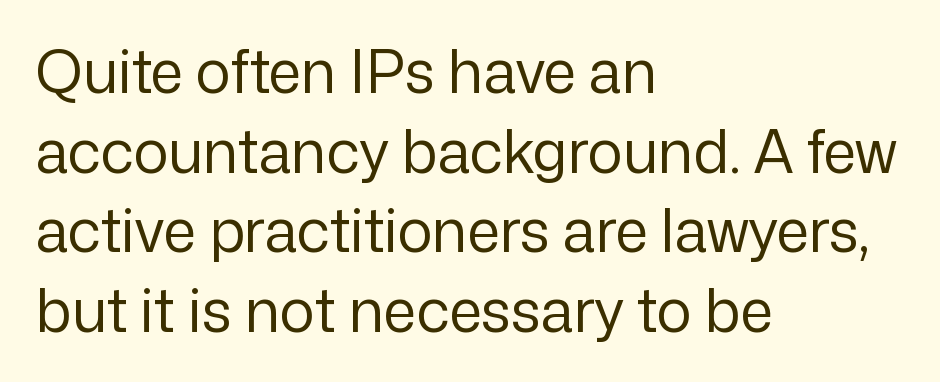
Q: Is the text bold? A: No.
Q: Is the text italic (slanted)? A: No, it is upright.
Q: Is the typeface a serif or a sans-serif typeface? A: Sans-serif.
Q: Is the text underlined? A: No.
Q: How is the paragraph aligned? A: Left-aligned.
Q: Is the spacing between letters normal or unusually wide? A: Normal.
Q: Is the spacing between lines tight, normal or loose? A: Normal.
Q: Width (condensed, normal, or wide)? A: Normal.
Q: Stroke contrast? A: Low.
Q: x-height? A: Medium.
Q: Monospaced? A: No.
